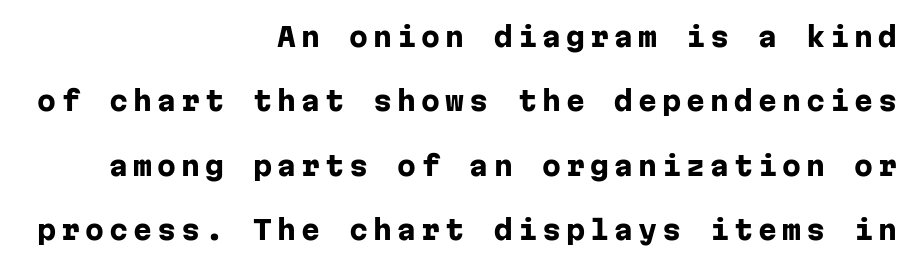
{"italic": "no", "bold": "yes", "underline": "no", "align": "right", "line_spacing": "loose", "line_spacing_ratio": 2.38, "glyph_px": 27}
